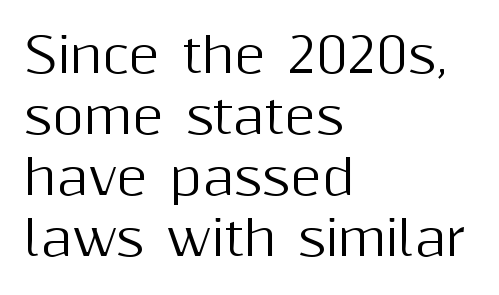
The image shows 48 px sans-serif type, upright; set left-aligned, normal line spacing (1.27x), normal letter spacing, not underlined; medium stroke contrast and a medium x-height.
